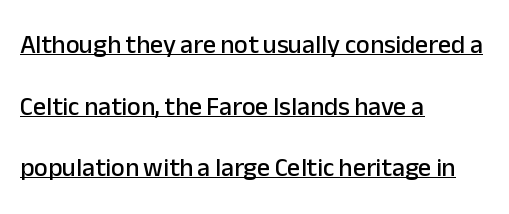
The tracking reads as untouched default to a designer's eye. Do the letters lean? They stand straight. These characters rest on top of a visible drawn line. The paragraph shown leans on its left margin.
